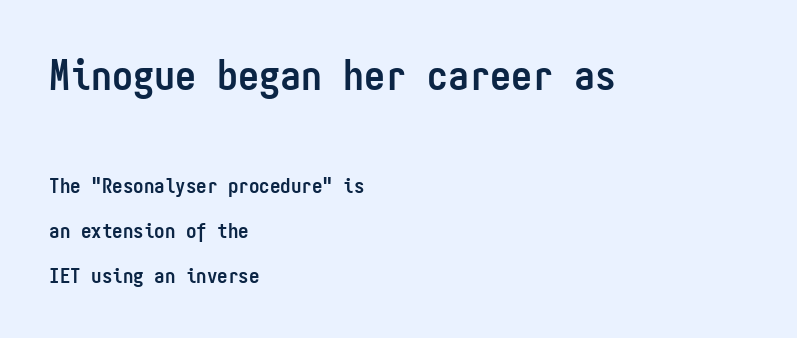
Q: Is the text bold? A: Yes.
Q: Is the text italic (slanted)? A: No, it is upright.
Q: Is the typeface a serif or a sans-serif typeface? A: Sans-serif.
Q: Is the text underlined? A: No.
Q: How is the paragraph aligned? A: Left-aligned.
Q: Is the spacing between letters normal or unusually wide? A: Normal.
Q: Is the spacing between lines tight, normal or loose? A: Loose.
Q: Which block of text is set in a larger size, the first (top) or the second (bottom)? A: The first (top) one.
Q: Width (condensed, normal, or wide)? A: Condensed.
Q: Stroke contrast? A: Low.
Q: x-height? A: Medium.
Q: Monospaced? A: Yes.
